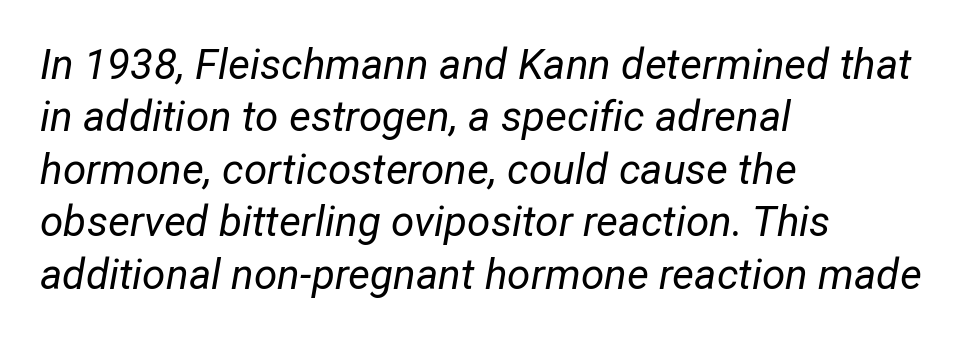
Q: Is the text bold? A: No.
Q: Is the text italic (slanted)? A: Yes, it leans right by about 12 degrees.
Q: Is the text underlined? A: No.
Q: How is the paragraph aligned? A: Left-aligned.
Q: Is the spacing between letters normal or unusually wide? A: Normal.
Q: Is the spacing between lines tight, normal or loose? A: Normal.
Q: Width (condensed, normal, or wide)? A: Normal.
Q: Stroke contrast? A: Low.
Q: x-height? A: Medium.
Q: Monospaced? A: No.
